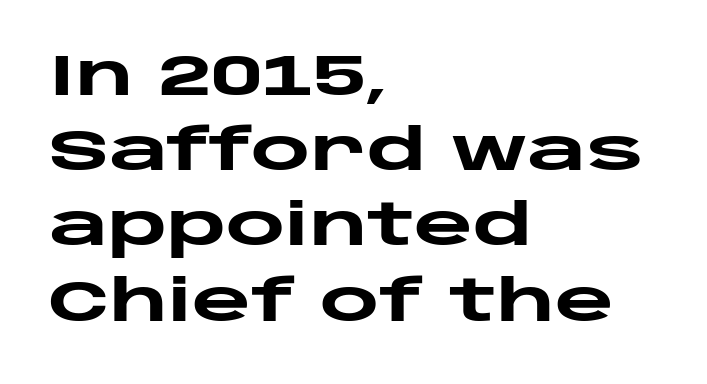
The letters stand straight up with perfectly vertical stems. Each letter keeps its own natural width here, so spacing adapts to shape. Caption: bold face, heavy strokes. Nothing sits at the stroke ends, so this counts as sans-serif. This sample is left-justified, so line endings fall wherever the words run out.
